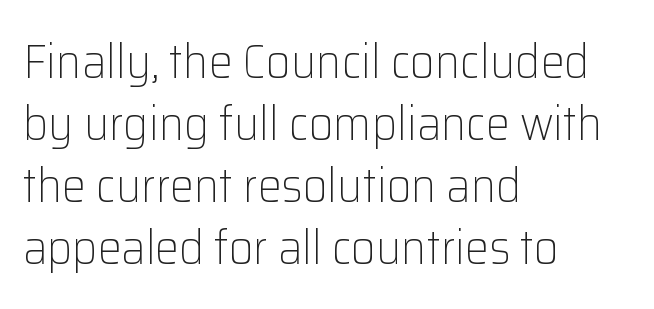
The rows are spaced the way most documents space them. Spacing verdict: proportional, widths tailored to each character. Letters rest on an invisible, unmarked baseline. Notice how the passage keeps a crisp vertical edge on the left only. Look at the bottom of the vertical strokes: they stop flat, with no serifs. The tracking reads as untouched default to a designer's eye.
